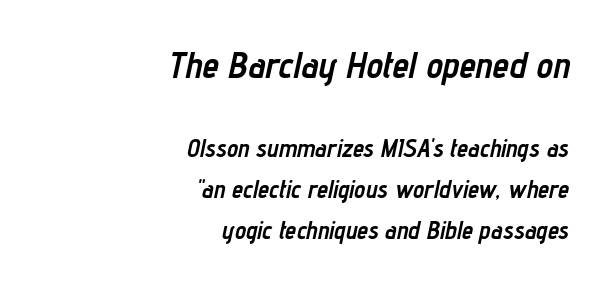
Q: Is the text bold? A: Yes.
Q: Is the text italic (slanted)? A: Yes, it leans right by about 12 degrees.
Q: Is the text underlined? A: No.
Q: How is the paragraph aligned? A: Right-aligned.
Q: Is the spacing between letters normal or unusually wide? A: Normal.
Q: Is the spacing between lines tight, normal or loose? A: Normal.
Q: Which block of text is set in a larger size, the first (top) or the second (bottom)? A: The first (top) one.
Q: Width (condensed, normal, or wide)? A: Condensed.
Q: Stroke contrast? A: Low.
Q: x-height? A: Medium.
Q: Monospaced? A: No.
